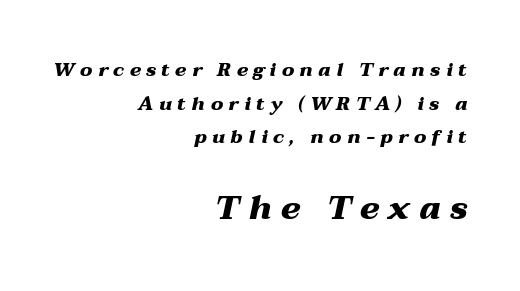
Q: Is the text bold? A: Yes.
Q: Is the text italic (slanted)? A: Yes, it leans right by about 12 degrees.
Q: Is the text underlined? A: No.
Q: How is the paragraph aligned? A: Right-aligned.
Q: Is the spacing between letters normal or unusually wide? A: Unusually wide.
Q: Which block of text is set in a larger size, the first (top) or the second (bottom)? A: The second (bottom) one.
Q: Width (condensed, normal, or wide)? A: Wide.
Q: Stroke contrast? A: Medium.
Q: x-height? A: Medium.
Q: Monospaced? A: No.
